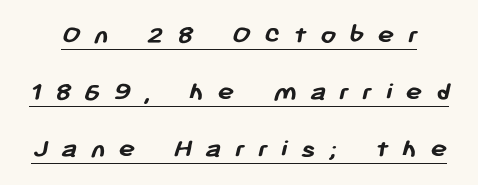
Q: Is the text bold? A: Yes.
Q: Is the typeface a serif or a sans-serif typeface? A: Sans-serif.
Q: Is the text underlined? A: Yes.
Q: Is the spacing between letters normal or unusually wide? A: Unusually wide.
Q: Is the spacing between lines tight, normal or loose? A: Loose.
Q: Width (condensed, normal, or wide)? A: Normal.
Q: Stroke contrast? A: Low.
Q: x-height? A: Medium.
Q: Monospaced? A: No.
